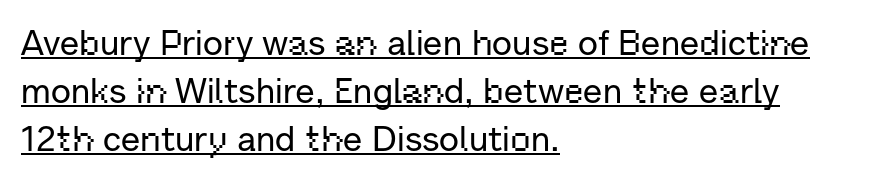
How would I describe the line gaps? Plain and ordinary. Posture: upright roman. Words appear dense and cohesive because spacing is normal. Letterform terminals end flat and unadorned throughout the passage.
